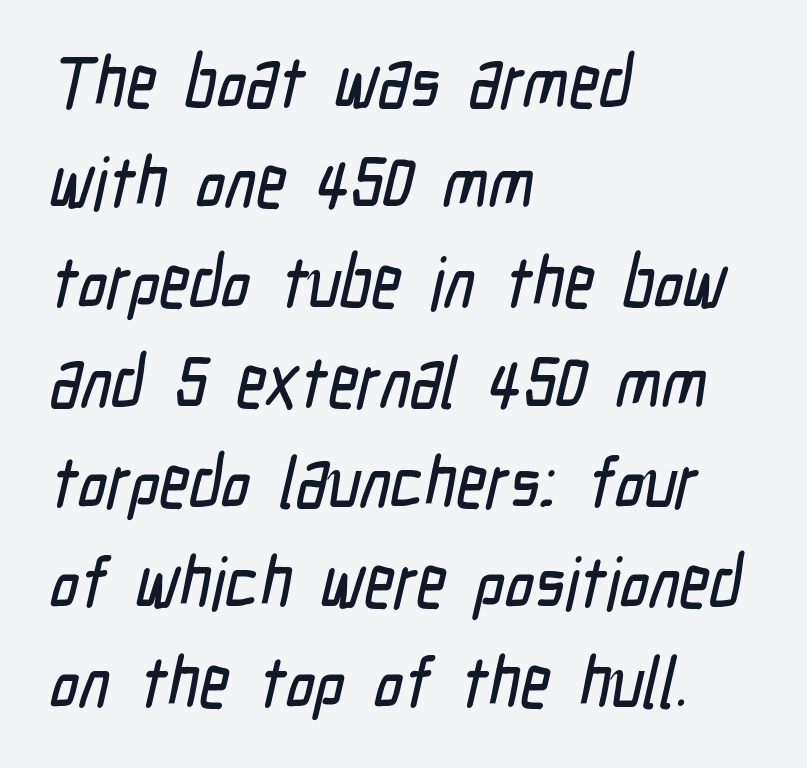
{"serif": "no", "width": "condensed", "stroke_contrast": "low", "x_height": "medium", "monospaced": "no", "underline": "no", "align": "left", "line_spacing": "normal", "line_spacing_ratio": 1.39, "letter_spacing": "normal", "letter_spacing_em": 0.0, "glyph_px": 72}
